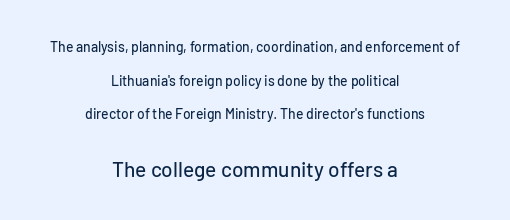
Q: Is the text italic (slanted)? A: No, it is upright.
Q: Is the text underlined? A: No.
Q: How is the paragraph aligned? A: Centered.
Q: Is the spacing between letters normal or unusually wide? A: Normal.
Q: Is the spacing between lines tight, normal or loose? A: Loose.
Q: Which block of text is set in a larger size, the first (top) or the second (bottom)? A: The second (bottom) one.
